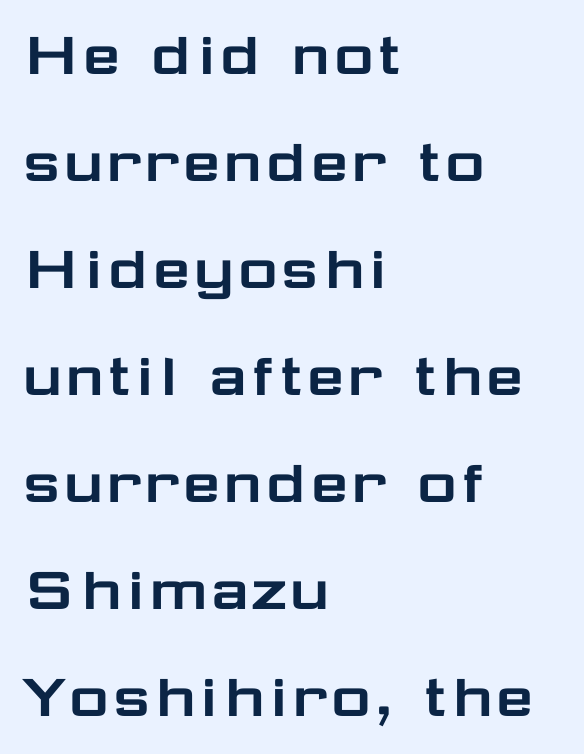
Ordinary non-slanted type is in use. Check the space under the baseline: it is left empty. The letters sit at their default tracking, neither squeezed nor spread. You can tell from the bare stems that sans-serif type was used.
